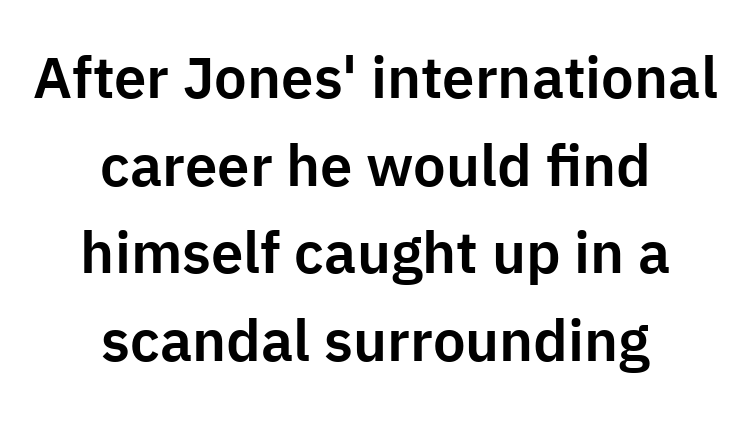
{"serif": "no", "italic": "no", "width": "normal", "stroke_contrast": "low", "x_height": "medium", "monospaced": "no", "underline": "no", "align": "center", "line_spacing": "normal", "line_spacing_ratio": 1.51, "letter_spacing": "normal", "letter_spacing_em": 0.0, "glyph_px": 58}
